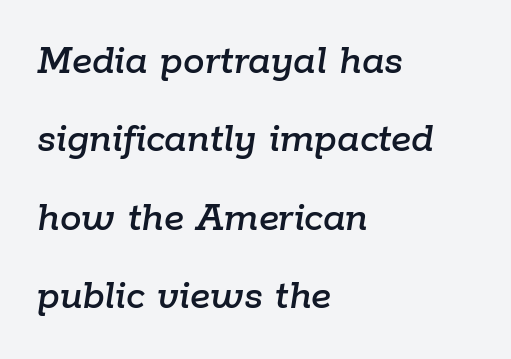
Do the characters align in a grid? No, the font is proportional. Slanted lettering throughout. Caption: multi-line text, flush left, ragged right. Letter spacing: default. This rendering features lettering with no underline.
